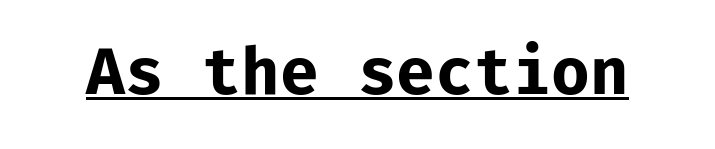
Q: Is the text bold? A: Yes.
Q: Is the text italic (slanted)? A: No, it is upright.
Q: Is the typeface a serif or a sans-serif typeface? A: Sans-serif.
Q: Is the text underlined? A: Yes.
Q: Is the spacing between letters normal or unusually wide? A: Normal.
Q: Width (condensed, normal, or wide)? A: Normal.
Q: Stroke contrast? A: Low.
Q: x-height? A: Medium.
Q: Monospaced? A: Yes.
